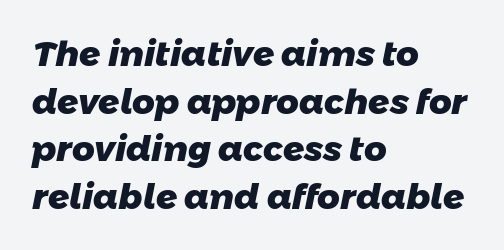
The image shows 35 px heavy sans-serif type; set left-aligned, normal line spacing (1.36x), normal letter spacing, not underlined; low stroke contrast and a medium x-height.
